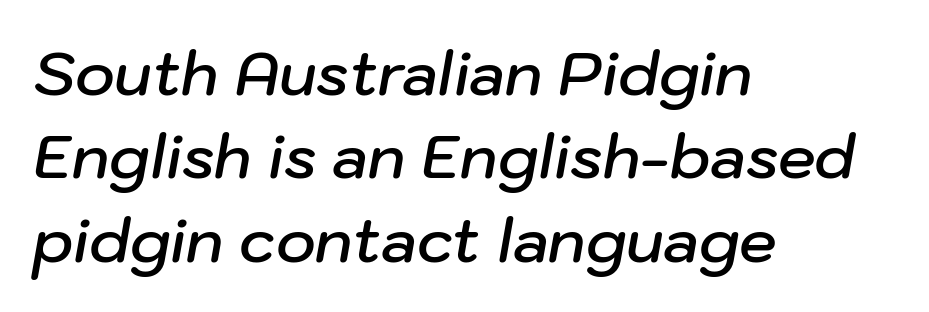
The glyphs have the mass of a demibold cut, below bold. Varying glyph widths throughout — classic text-font behaviour. When letters slant like this, we call the style italic. Anything drawn beneath the words? Only blank space. The rendering keeps characters at their native spacing.
